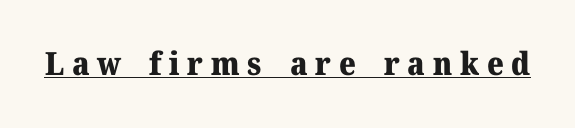
{"serif": "yes", "italic": "no", "bold": "yes", "weight": "heavy", "width": "normal", "stroke_contrast": "medium", "x_height": "medium", "monospaced": "no", "underline": "yes", "letter_spacing": "wide", "letter_spacing_em": 0.24, "glyph_px": 32}
